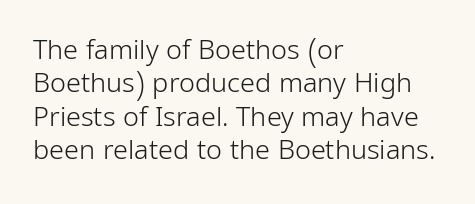
No letter is thick-stroked: the sample isn't bold. This rendering leaves character spacing at its baseline value. A bare baseline throughout the passage. Line beginnings align vertically; line endings do not. This sample uses an upright cut, with every glyph sitting square on the baseline.
